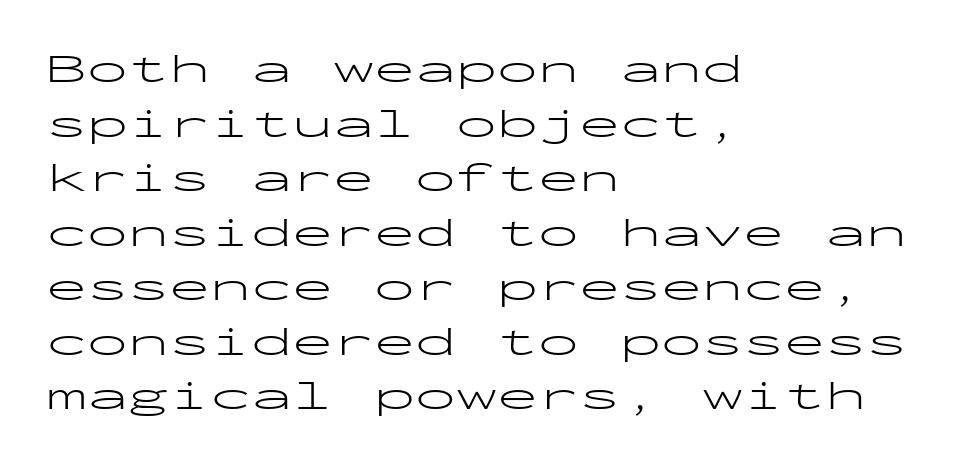
Q: Is the text bold? A: No.
Q: Is the text italic (slanted)? A: No, it is upright.
Q: Is the typeface a serif or a sans-serif typeface? A: Sans-serif.
Q: Is the text underlined? A: No.
Q: How is the paragraph aligned? A: Left-aligned.
Q: Is the spacing between letters normal or unusually wide? A: Normal.
Q: Is the spacing between lines tight, normal or loose? A: Normal.
Q: Width (condensed, normal, or wide)? A: Wide.
Q: Stroke contrast? A: Low.
Q: x-height? A: Medium.
Q: Monospaced? A: Yes.
